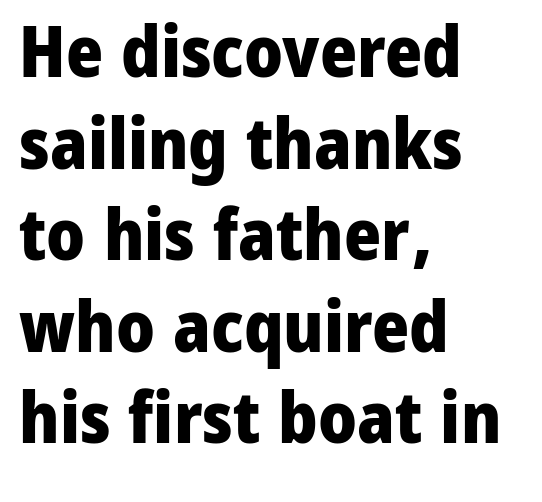
This block has exactly the height ordinary leading produces. Honestly, there is no underline to notice here at all. Notice how thick the strokes are: this is what a full bold looks like. Italic? Not at all — the glyphs are vertical. The rendering uses natural spacing where letterforms have individual widths. The rendering anchors every line to the left-hand side.
